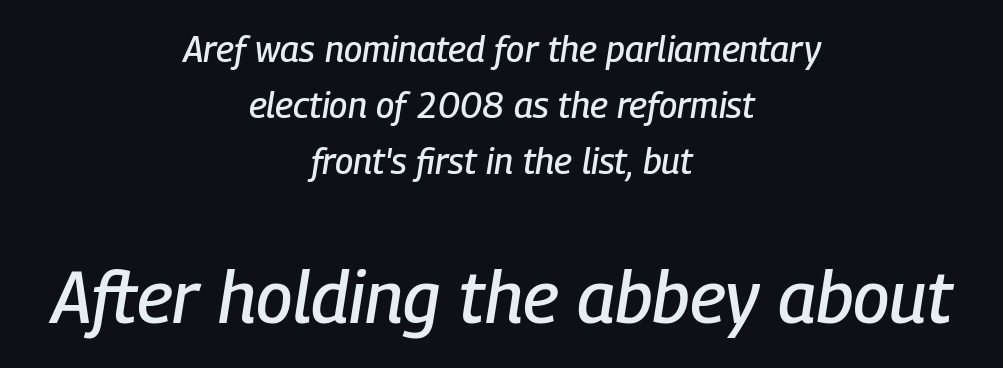
{"italic": "yes", "lean": "right", "slant_degrees": 9, "width": "condensed", "stroke_contrast": "low", "x_height": "medium", "monospaced": "no", "underline": "no", "align": "center", "line_spacing": "normal", "line_spacing_ratio": 1.56, "letter_spacing": "normal", "letter_spacing_em": 0.0, "larger_block": "second", "size_ratio": 2.0, "glyph_px": 72}
